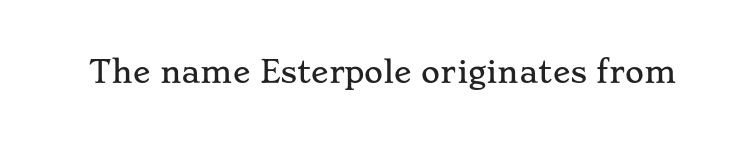
Q: Is the text italic (slanted)? A: No, it is upright.
Q: Is the typeface a serif or a sans-serif typeface? A: Serif.
Q: Is the text underlined? A: No.
Q: Is the spacing between letters normal or unusually wide? A: Normal.
Q: Width (condensed, normal, or wide)? A: Wide.
Q: Stroke contrast? A: Low.
Q: x-height? A: Small.
Q: Monospaced? A: No.
